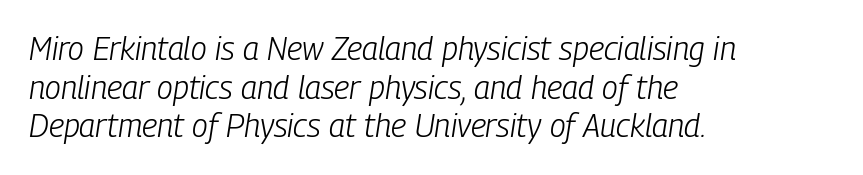
The image shows 32 px light, condensed type, italic (leaning right); set left-aligned, line spacing 1.21x, normal letter spacing, not underlined; low stroke contrast and a medium x-height.
